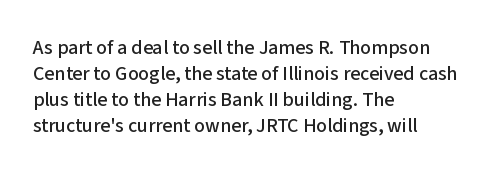
The image shows 20 px text type, upright; set left-aligned, normal line spacing (1.3x), normal letter spacing, not underlined.
